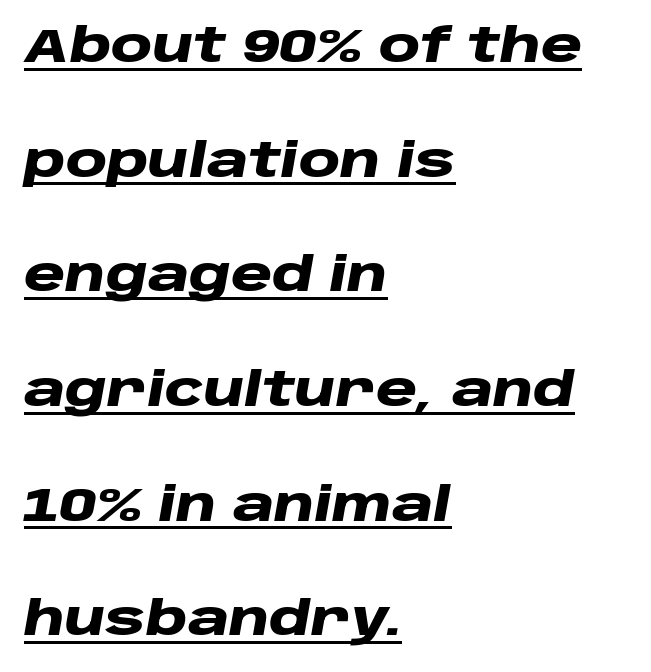
Q: Is the text bold? A: Yes.
Q: Is the text italic (slanted)? A: Yes, it leans right by about 10 degrees.
Q: Is the text underlined? A: Yes.
Q: How is the paragraph aligned? A: Left-aligned.
Q: Is the spacing between letters normal or unusually wide? A: Normal.
Q: Is the spacing between lines tight, normal or loose? A: Loose.
Q: Width (condensed, normal, or wide)? A: Wide.
Q: Stroke contrast? A: Low.
Q: x-height? A: Large.
Q: Monospaced? A: No.
